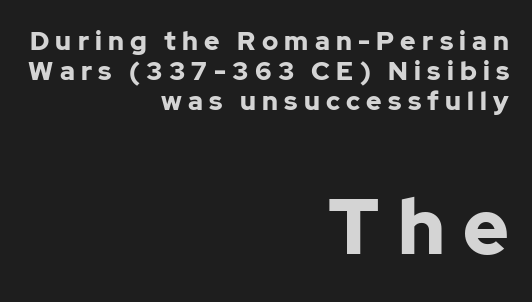
Q: Is the text bold? A: Yes.
Q: Is the text italic (slanted)? A: No, it is upright.
Q: Is the typeface a serif or a sans-serif typeface? A: Sans-serif.
Q: Is the text underlined? A: No.
Q: How is the paragraph aligned? A: Right-aligned.
Q: Is the spacing between letters normal or unusually wide? A: Unusually wide.
Q: Which block of text is set in a larger size, the first (top) or the second (bottom)? A: The second (bottom) one.
Q: Width (condensed, normal, or wide)? A: Normal.
Q: Stroke contrast? A: Low.
Q: x-height? A: Medium.
Q: Monospaced? A: No.
